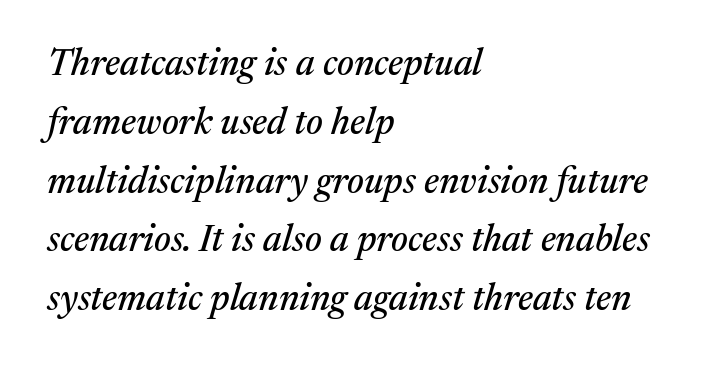
The face used here is proportionally spaced, like ordinary book or web type. The paragraph has a hard left edge and a soft right edge. This sample uses an oblique cut, with every glyph tilted off the vertical. The leading is moderate, giving the passage an even texture. Unmarked baselines from the first word to the last.
